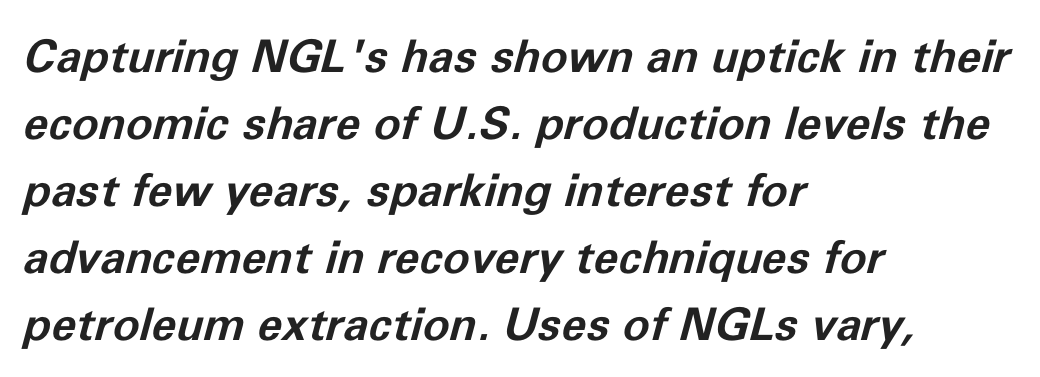
Anything drawn beneath the words? Only blank space. Is this a fixed-width face? No — the glyphs have proportional, varying widths. Compared with typical body copy, the letter spacing here is the same. The lettering tilts uniformly, giving the passage an italic look. The characters look thick and weighty, a clear bold. These lines stack with their left ends in a neat column.
